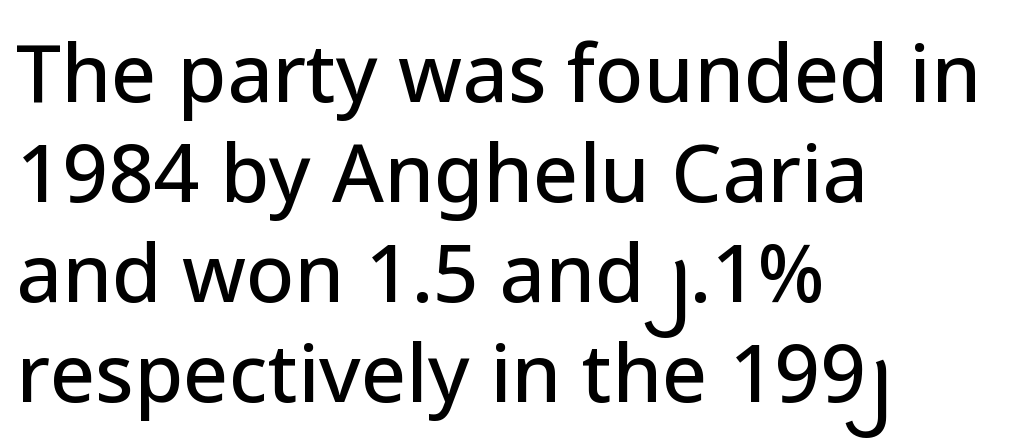
The image shows 80 px sans-serif type, upright; set left-aligned, normal line spacing (1.25x), normal letter spacing, not underlined; low stroke contrast and a medium x-height.
